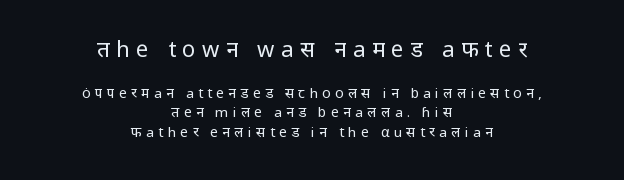
Q: Is the text bold? A: No.
Q: Is the text italic (slanted)? A: No, it is upright.
Q: Is the text underlined? A: No.
Q: How is the paragraph aligned? A: Centered.
Q: Is the spacing between letters normal or unusually wide? A: Unusually wide.
Q: Is the spacing between lines tight, normal or loose? A: Normal.
Q: Which block of text is set in a larger size, the first (top) or the second (bottom)? A: The first (top) one.
